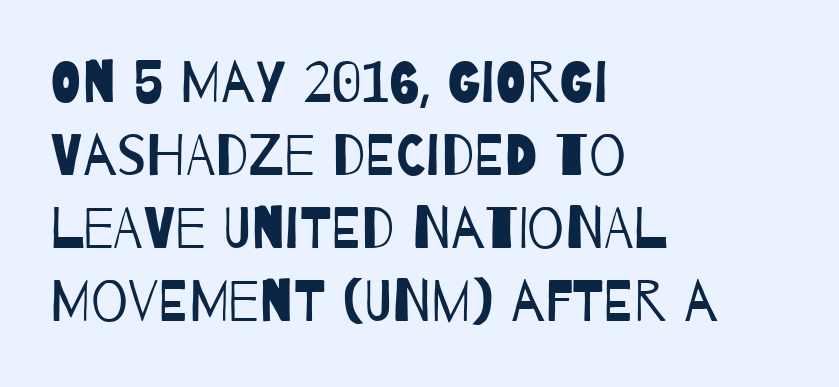
The image shows 58 px regular-weight, condensed sans-serif type; set left-aligned, normal line spacing (1.26x), normal letter spacing, not underlined; low stroke contrast and a large x-height.
